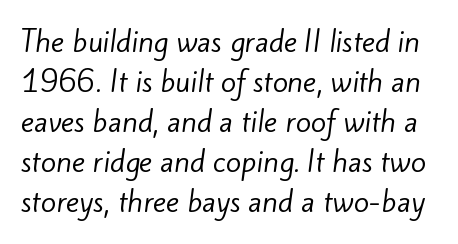
The image shows 28 px regular-weight sans-serif type; set normal line spacing (1.43x), normal letter spacing, not underlined; low stroke contrast and a small x-height.
